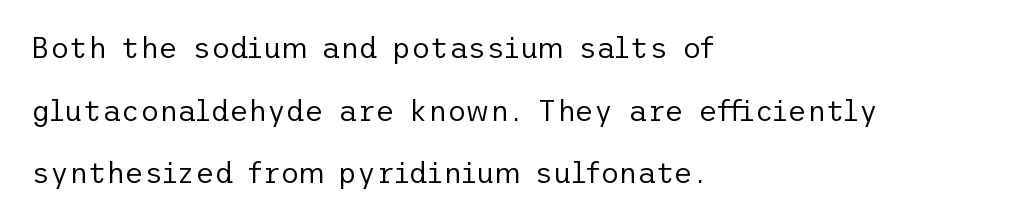
Honestly, there is no underline to notice here at all. No italicization has been applied; the sample stays upright. Loosely led — the rows are spread out. The type is set solid horizontally, with unmodified tracking. Is the block centered? No — it sits flush against the left margin. The font sits on the lighter half of the weight spectrum, regular included.
